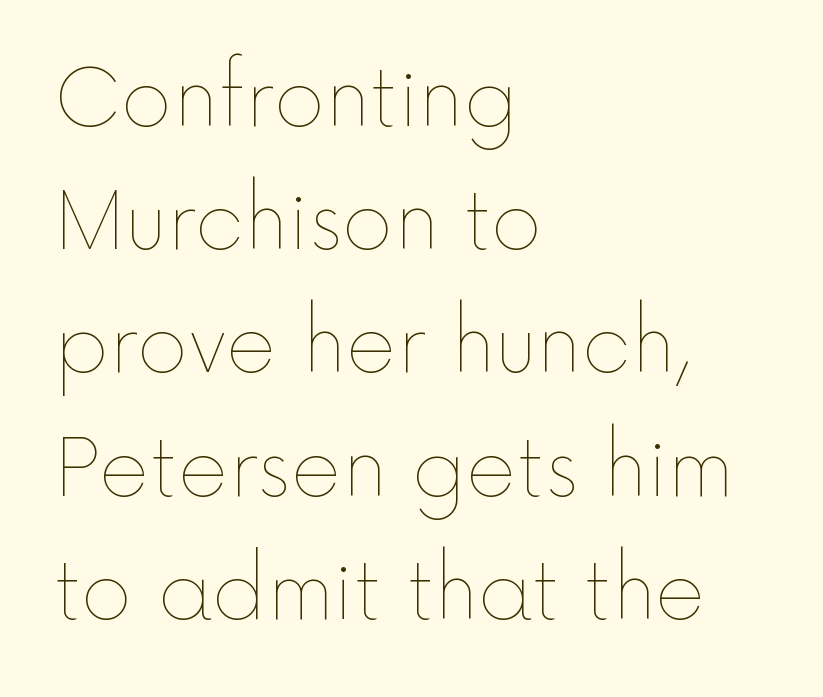
Q: Is the text bold? A: No.
Q: Is the text italic (slanted)? A: No, it is upright.
Q: Is the text underlined? A: No.
Q: How is the paragraph aligned? A: Left-aligned.
Q: Is the spacing between letters normal or unusually wide? A: Normal.
Q: Is the spacing between lines tight, normal or loose? A: Normal.
Q: Width (condensed, normal, or wide)? A: Normal.
Q: x-height? A: Medium.
Q: Monospaced? A: No.
